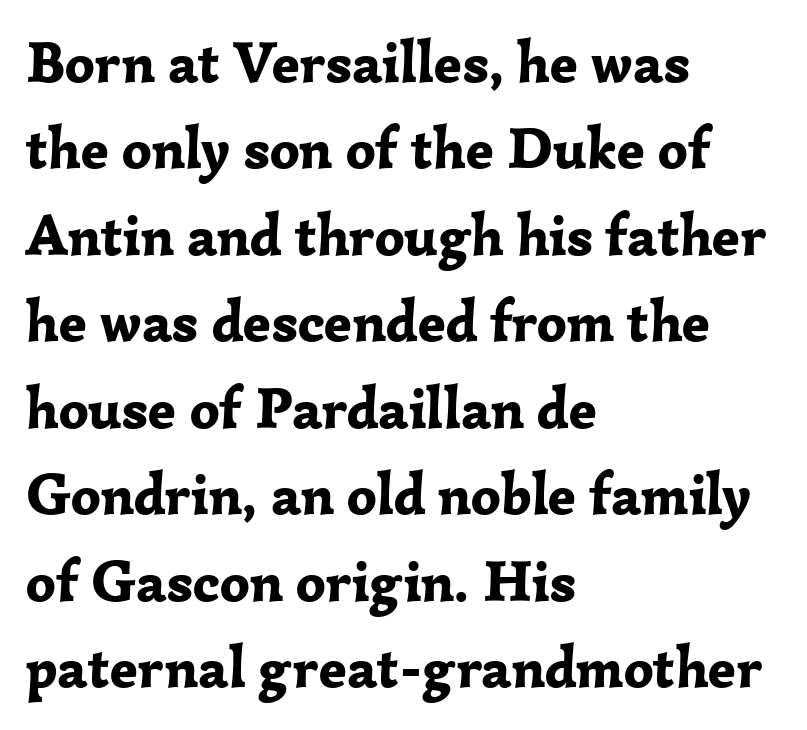
{"serif": "yes", "italic": "no", "bold": "yes", "weight": "bold", "width": "normal", "stroke_contrast": "low", "x_height": "medium", "monospaced": "no", "underline": "no", "align": "left", "line_spacing": "normal", "line_spacing_ratio": 1.49, "letter_spacing": "normal", "letter_spacing_em": 0.0, "glyph_px": 58}
